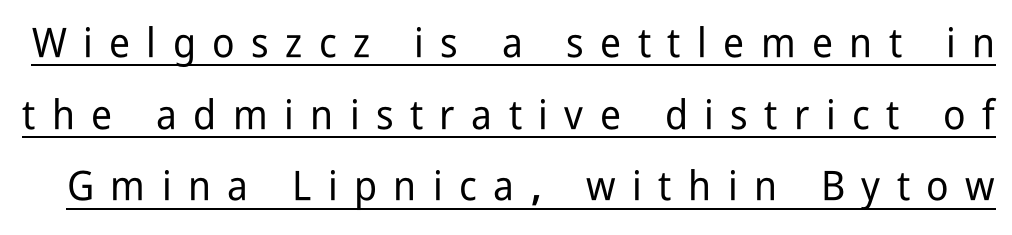
The image shows 41 px condensed sans-serif type, upright; set line spacing 1.75x, unusually wide letter spacing (+0.4 em), underlined; low stroke contrast and a medium x-height.
